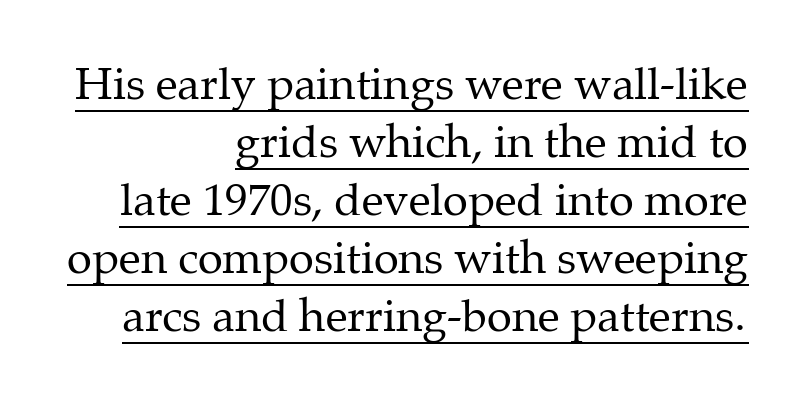
The image shows 45 px regular-weight serif type, upright; set right-aligned, normal line spacing (1.29x), normal letter spacing, underlined; medium stroke contrast and a medium x-height.
